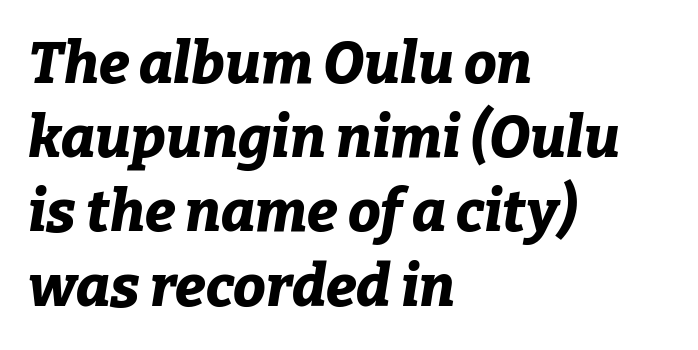
Q: Is the text bold? A: Yes.
Q: Is the text italic (slanted)? A: Yes, it leans right by about 9 degrees.
Q: Is the text underlined? A: No.
Q: How is the paragraph aligned? A: Left-aligned.
Q: Is the spacing between letters normal or unusually wide? A: Normal.
Q: Is the spacing between lines tight, normal or loose? A: Normal.
Q: Width (condensed, normal, or wide)? A: Normal.
Q: Stroke contrast? A: Low.
Q: x-height? A: Medium.
Q: Monospaced? A: No.
